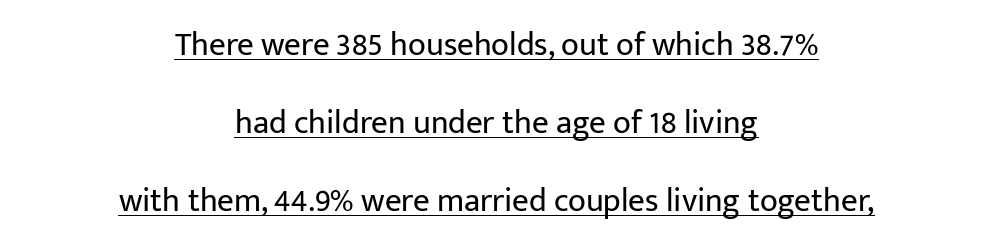
Q: Is the text bold? A: No.
Q: Is the text italic (slanted)? A: No, it is upright.
Q: Is the typeface a serif or a sans-serif typeface? A: Sans-serif.
Q: Is the text underlined? A: Yes.
Q: How is the paragraph aligned? A: Centered.
Q: Is the spacing between letters normal or unusually wide? A: Normal.
Q: Is the spacing between lines tight, normal or loose? A: Loose.
Q: Width (condensed, normal, or wide)? A: Normal.
Q: Stroke contrast? A: Low.
Q: x-height? A: Medium.
Q: Monospaced? A: No.
